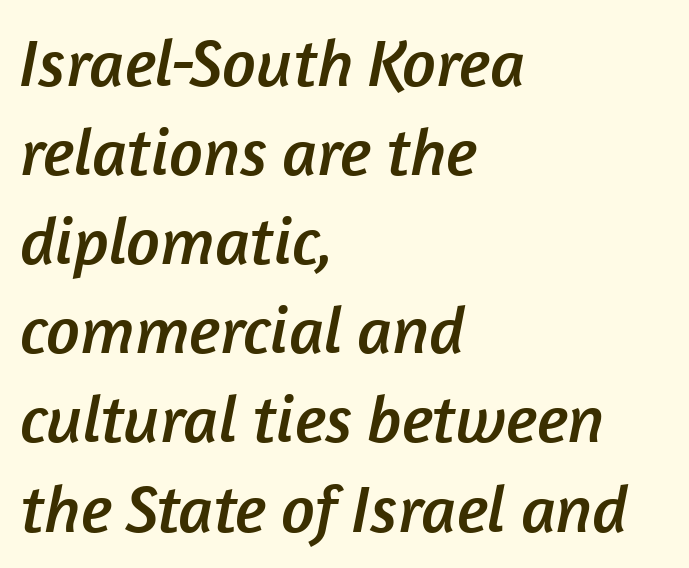
{"serif": "no", "width": "normal", "stroke_contrast": "low", "x_height": "medium", "monospaced": "no", "underline": "no", "align": "left", "line_spacing": "normal", "line_spacing_ratio": 1.33, "letter_spacing": "normal", "letter_spacing_em": 0.0, "glyph_px": 67}
